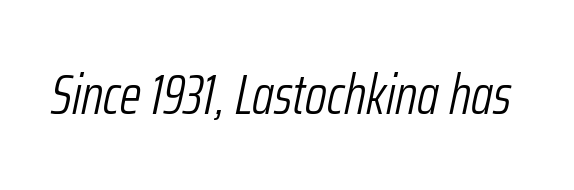
Observe the lean: these are italic letterforms. No heavy texture on the line: the type isn't bold. Here the glyphs are tracked normally, forming tight word shapes. The rendering uses natural spacing where letterforms have individual widths. Check under the words: just untouched page.
